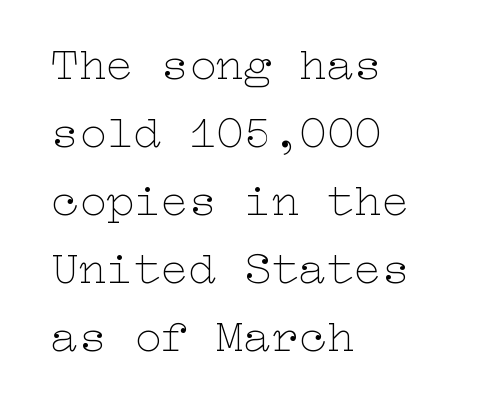
The image shows 46 px thin, wide type, upright; set left-aligned, normal line spacing (1.48x), normal letter spacing, not underlined; low stroke contrast and a medium x-height.
